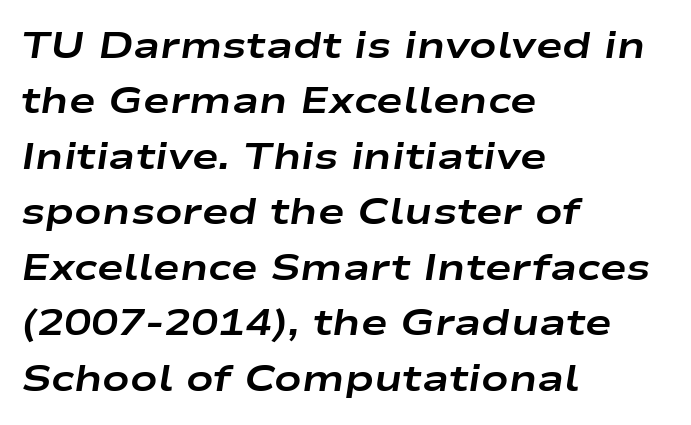
{"italic": "yes", "lean": "right", "slant_degrees": 9, "bold": "yes", "weight": "bold", "width": "wide", "stroke_contrast": "low", "x_height": "medium", "monospaced": "no", "underline": "no", "align": "left", "line_spacing": "normal", "line_spacing_ratio": 1.54, "letter_spacing": "normal", "letter_spacing_em": 0.0, "glyph_px": 36}
